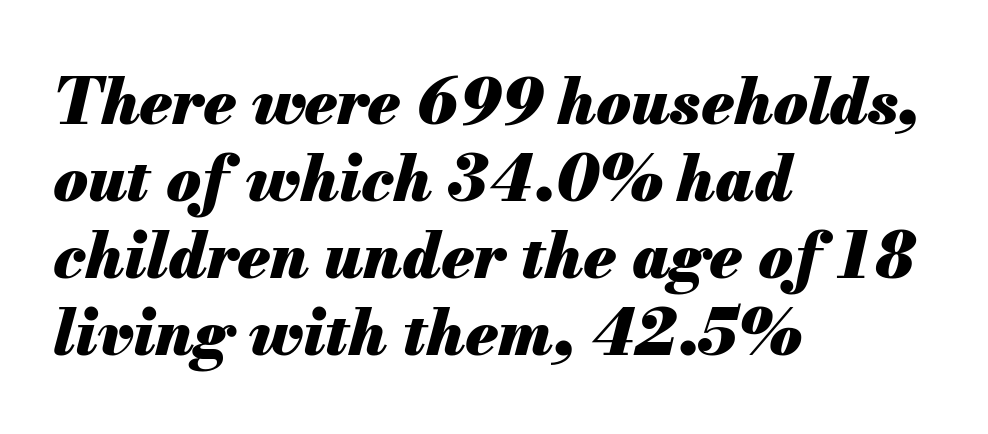
Its strokes are broad and dark, the hallmark of bold type. There's an unmistakable incline to the writing here. Plain, unruled lines of type. Note the varied advance widths — an 'i' is clearly narrower than an 'm'.
